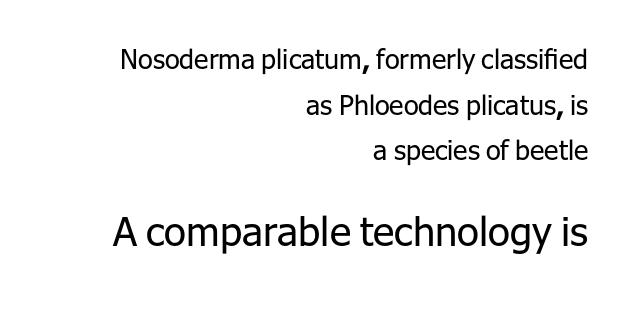
The image shows 40 px regular-weight sans-serif type, upright; set right-aligned, normal line spacing (1.69x), normal letter spacing, not underlined; the second (bottom) block is 1.48x larger; low stroke contrast and a medium x-height.
